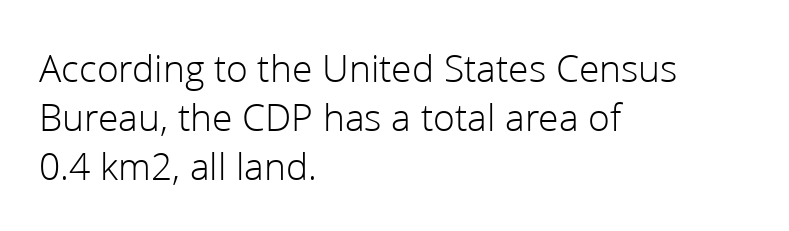
Typographically, this falls in the sans-serif category. Looks like regular typesetting: each glyph gets only the width it needs. Caption: standard tracking, unaltered. The passage is arranged the way most books set body copy — flush left.
